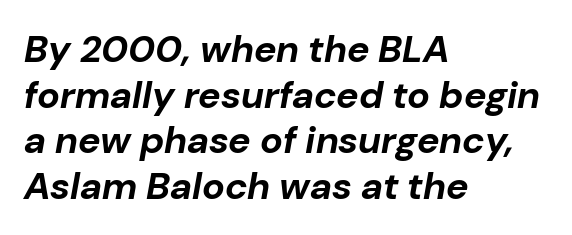
The image shows 38 px bold type, italic (leaning right); set left-aligned, line spacing 1.2x, normal letter spacing, not underlined; low stroke contrast and a medium x-height.
